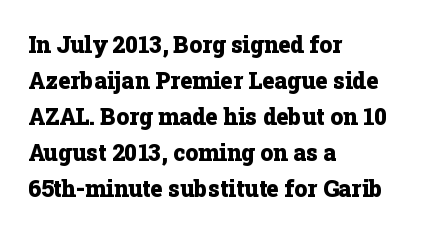
{"italic": "no", "bold": "yes", "underline": "no", "align": "left", "line_spacing": "normal", "line_spacing_ratio": 1.56, "letter_spacing": "normal", "letter_spacing_em": 0.0, "glyph_px": 23}
